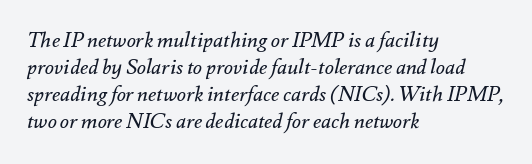
Q: Is the text bold? A: No.
Q: Is the text italic (slanted)? A: Yes, it leans right by about 12 degrees.
Q: Is the text underlined? A: No.
Q: How is the paragraph aligned? A: Left-aligned.
Q: Is the spacing between letters normal or unusually wide? A: Normal.
Q: Is the spacing between lines tight, normal or loose? A: Normal.
